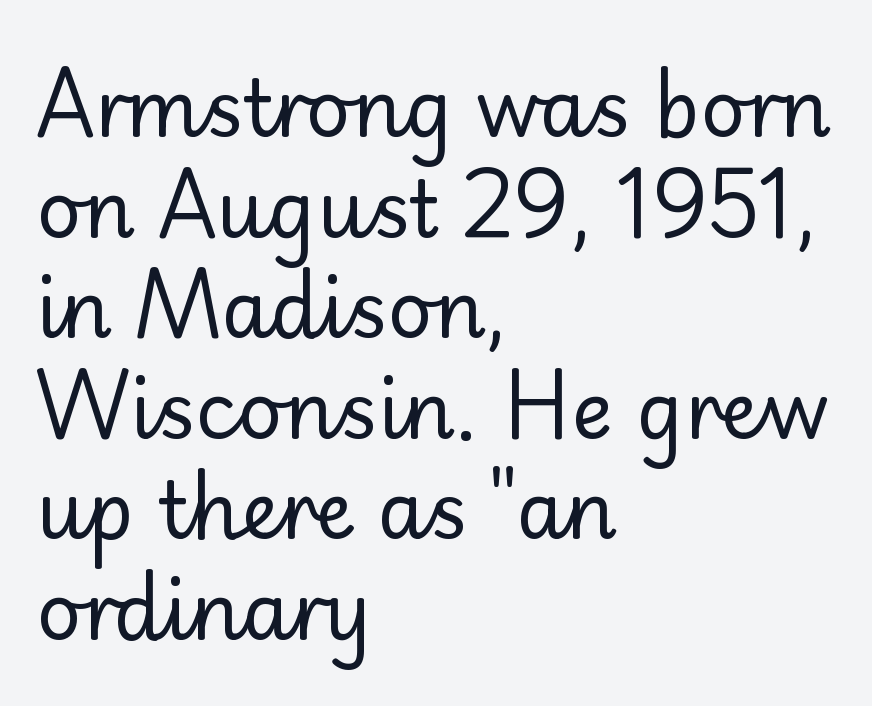
Q: Is the text bold? A: No.
Q: Is the text italic (slanted)? A: No, it is upright.
Q: Is the typeface a serif or a sans-serif typeface? A: Sans-serif.
Q: Is the text underlined? A: No.
Q: How is the paragraph aligned? A: Left-aligned.
Q: Is the spacing between letters normal or unusually wide? A: Normal.
Q: Is the spacing between lines tight, normal or loose? A: Normal.
Q: Width (condensed, normal, or wide)? A: Normal.
Q: Stroke contrast? A: Low.
Q: x-height? A: Small.
Q: Monospaced? A: No.
